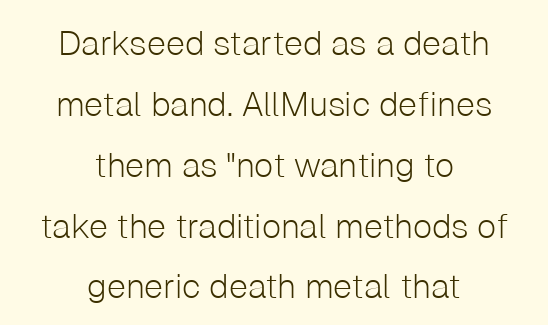
{"serif": "no", "italic": "no", "bold": "no", "weight": "light", "width": "normal", "stroke_contrast": "low", "x_height": "medium", "monospaced": "no", "underline": "no", "align": "center", "line_spacing_ratio": 1.79, "letter_spacing": "normal", "letter_spacing_em": 0.0, "glyph_px": 34}
